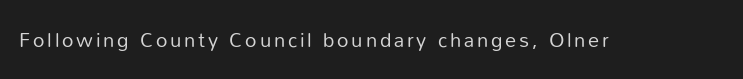
{"italic": "no", "bold": "no", "underline": "no", "glyph_px": 20}
